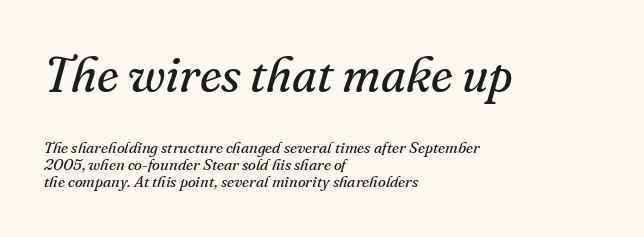
{"serif": "yes", "italic": "yes", "lean": "right", "slant_degrees": 16, "bold": "no", "weight": "regular", "width": "normal", "stroke_contrast": "medium", "x_height": "small", "monospaced": "no", "underline": "no", "align": "left", "line_spacing": "tight", "line_spacing_ratio": 1.09, "letter_spacing": "normal", "letter_spacing_em": 0.0, "larger_block": "first", "size_ratio": 3.06, "glyph_px": 49}
